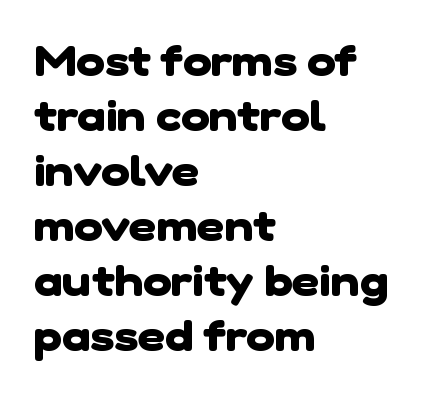
{"serif": "no", "bold": "yes", "weight": "heavy", "width": "normal", "stroke_contrast": "low", "x_height": "medium", "monospaced": "no", "underline": "no", "align": "left", "line_spacing": "normal", "line_spacing_ratio": 1.28, "letter_spacing": "normal", "letter_spacing_em": 0.0, "glyph_px": 43}
